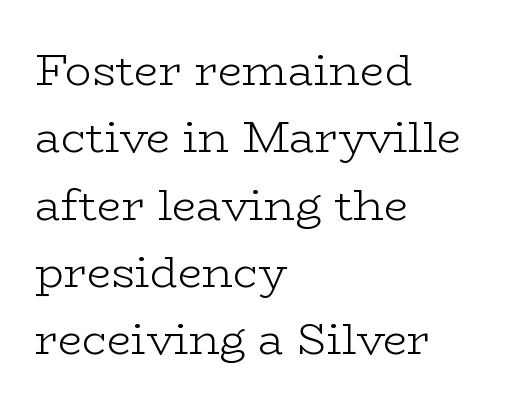
Q: Is the text bold? A: No.
Q: Is the text italic (slanted)? A: No, it is upright.
Q: Is the typeface a serif or a sans-serif typeface? A: Serif.
Q: Is the text underlined? A: No.
Q: How is the paragraph aligned? A: Left-aligned.
Q: Is the spacing between letters normal or unusually wide? A: Normal.
Q: Is the spacing between lines tight, normal or loose? A: Normal.
Q: Width (condensed, normal, or wide)? A: Wide.
Q: Stroke contrast? A: Low.
Q: x-height? A: Medium.
Q: Monospaced? A: No.
